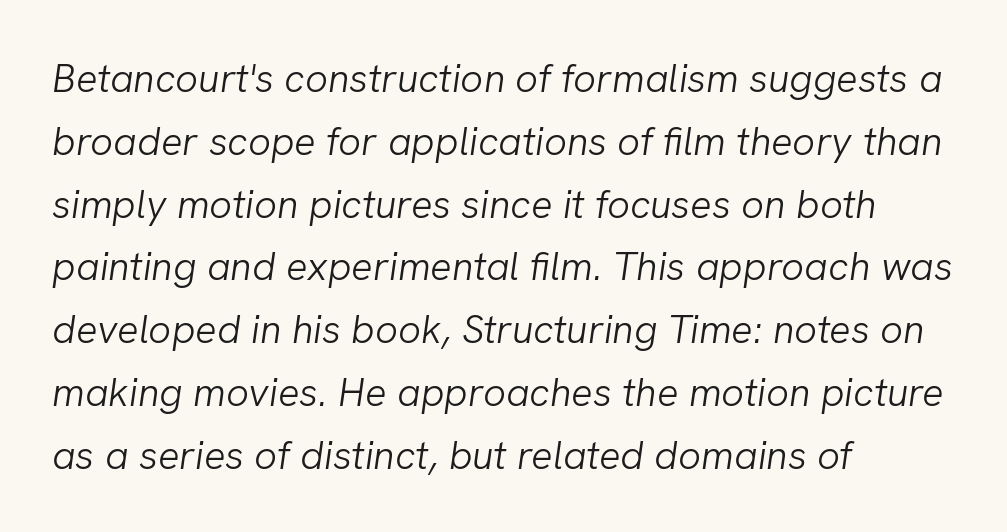
Slanted lettering throughout. This sample is left-justified, so line endings fall wherever the words run out. Look at the tracking — it's just the regular setting, nothing added. No word sits above an underline. These glyphs show unthickened strokes, regular width or finer.
